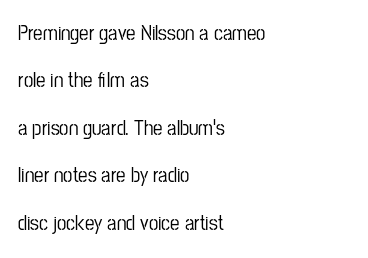
{"italic": "no", "underline": "no", "align": "left", "line_spacing": "loose", "line_spacing_ratio": 2.26, "letter_spacing": "normal", "letter_spacing_em": 0.0, "glyph_px": 21}
